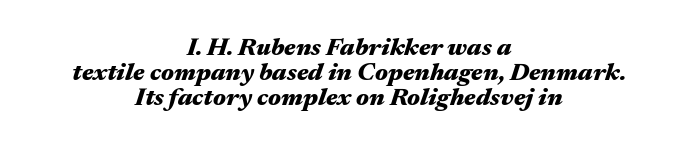
The image shows 25 px bold type, italic (leaning right); set centered, tight line spacing (1.0x), normal letter spacing, not underlined.
